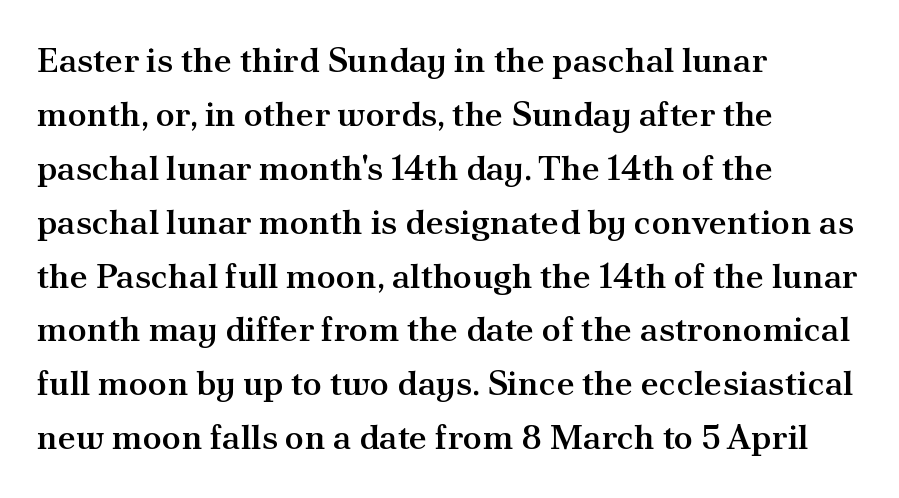
The image shows 35 px semibold serif type, upright; set left-aligned, normal line spacing (1.54x), normal letter spacing, not underlined; medium stroke contrast and a small x-height.
